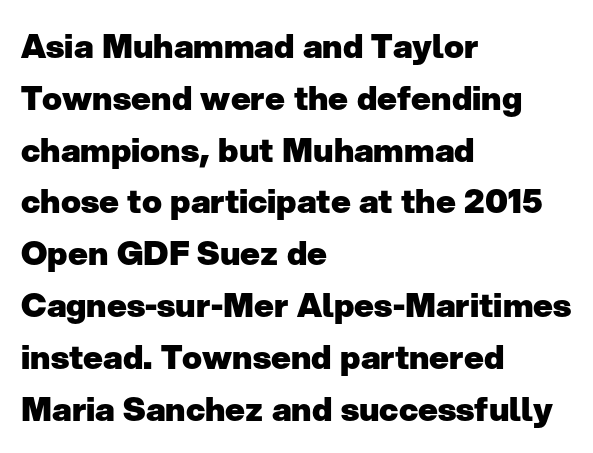
The image shows 33 px heavy sans-serif type, upright; set left-aligned, normal line spacing (1.57x), normal letter spacing, not underlined; low stroke contrast and a medium x-height.
